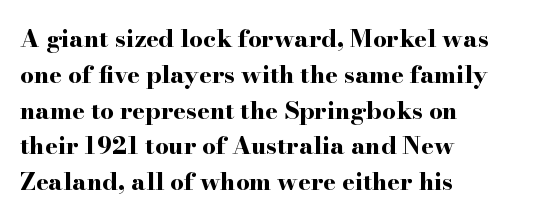
Q: Is the text bold? A: Yes.
Q: Is the text italic (slanted)? A: No, it is upright.
Q: Is the text underlined? A: No.
Q: How is the paragraph aligned? A: Left-aligned.
Q: Is the spacing between letters normal or unusually wide? A: Normal.
Q: Is the spacing between lines tight, normal or loose? A: Normal.
